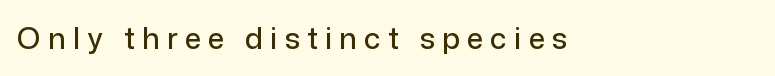
The image shows 29 px sans-serif type, upright; set left-aligned, unusually wide letter spacing (+0.25 em), not underlined; low stroke contrast and a medium x-height.
